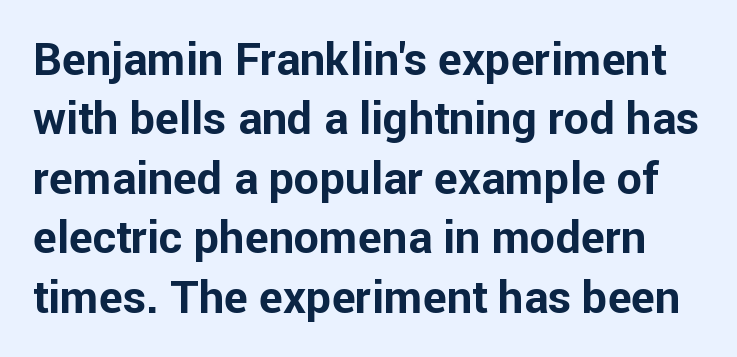
The image shows 45 px bold sans-serif type, upright; set normal line spacing (1.32x), normal letter spacing, not underlined; low stroke contrast and a medium x-height.
